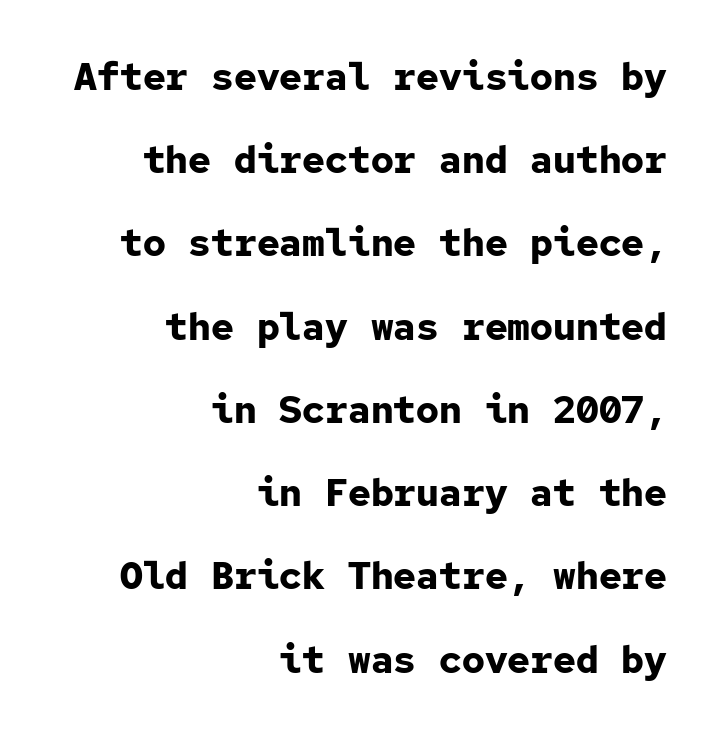
{"serif": "no", "italic": "no", "bold": "yes", "weight": "bold", "width": "normal", "stroke_contrast": "low", "x_height": "medium", "monospaced": "yes", "underline": "no", "align": "right", "line_spacing": "loose", "line_spacing_ratio": 2.19, "letter_spacing": "normal", "letter_spacing_em": 0.0, "glyph_px": 38}
